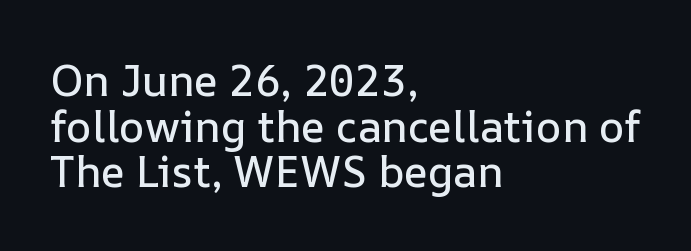
The image shows 43 px text type, upright; set left-aligned, tight line spacing (1.06x), normal letter spacing, not underlined; low stroke contrast and a medium x-height.
